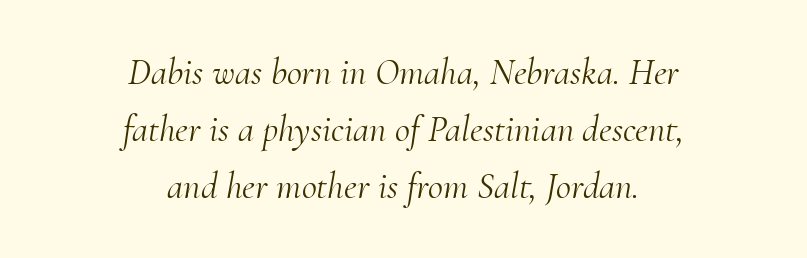
{"serif": "yes", "italic": "yes", "lean": "right", "slant_degrees": 10, "bold": "no", "weight": "light", "width": "normal", "stroke_contrast": "medium", "x_height": "small", "monospaced": "no", "underline": "no", "align": "center", "line_spacing": "normal", "line_spacing_ratio": 1.54, "letter_spacing": "normal", "letter_spacing_em": 0.0, "glyph_px": 37}
